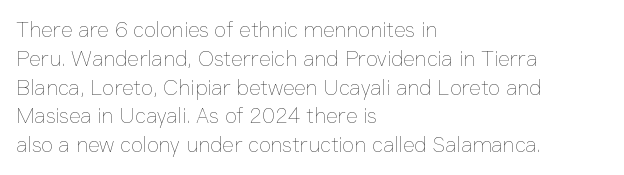
No extra ink here — the face is not bold. The ragged edge is on the right, which tells us the setting is flush left. Decoration check: the copy has no underline. Between one letter and the next there's only the usual sliver of space. No italicization has been applied; the sample stays upright. Successive baselines arrive at the customary interval.
